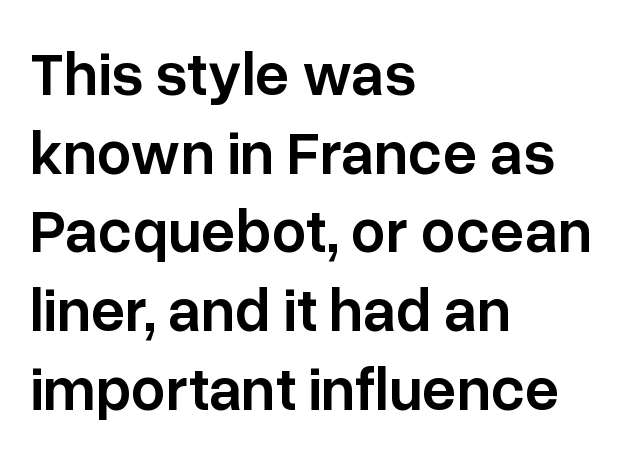
{"serif": "no", "italic": "no", "bold": "semi", "weight": "semibold", "width": "normal", "stroke_contrast": "low", "x_height": "medium", "monospaced": "no", "underline": "no", "align": "left", "line_spacing": "normal", "line_spacing_ratio": 1.29, "letter_spacing": "normal", "letter_spacing_em": 0.0, "glyph_px": 61}
